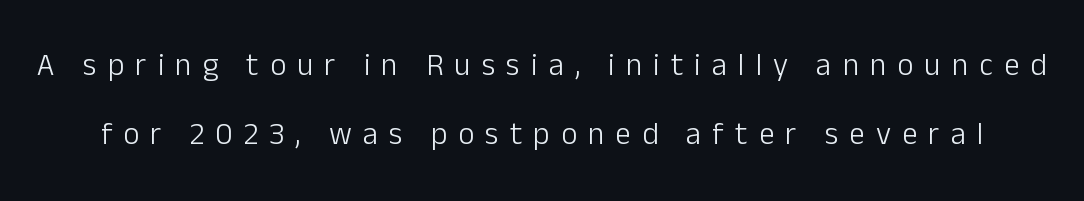
The typography opts for an upright posture over an oblique one. To sum up the face: it is a sans, with no serifs. The strokes carry an ordinary text weight at most. The lines are spread far apart with generous leading. Proportional: the letters do not fall into vertical columns.
